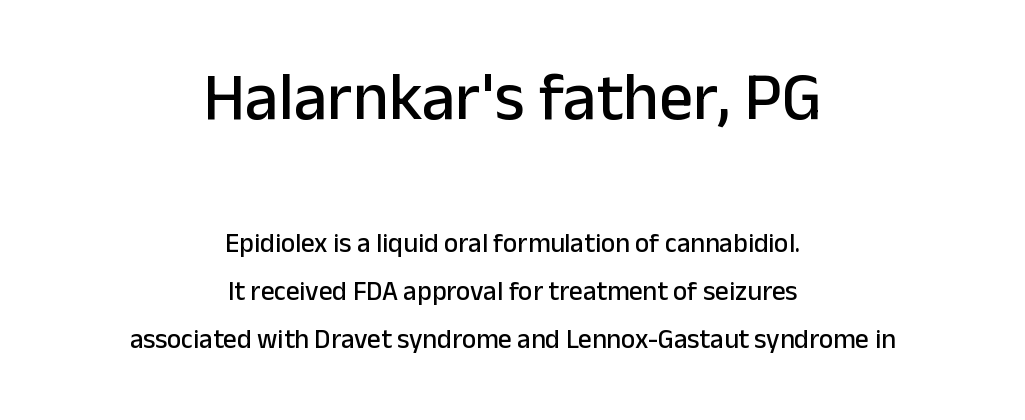
Q: Is the text italic (slanted)? A: No, it is upright.
Q: Is the typeface a serif or a sans-serif typeface? A: Sans-serif.
Q: Is the text underlined? A: No.
Q: How is the paragraph aligned? A: Centered.
Q: Is the spacing between letters normal or unusually wide? A: Normal.
Q: Which block of text is set in a larger size, the first (top) or the second (bottom)? A: The first (top) one.
Q: Width (condensed, normal, or wide)? A: Normal.
Q: Stroke contrast? A: Low.
Q: x-height? A: Medium.
Q: Monospaced? A: No.
